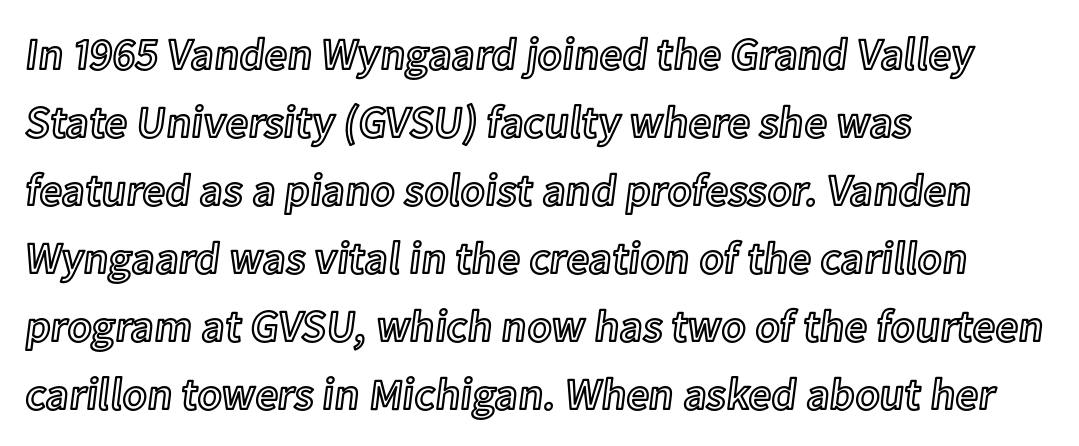
{"width": "normal", "x_height": "medium", "monospaced": "no", "underline": "no", "align": "left", "line_spacing": "normal", "line_spacing_ratio": 1.51, "letter_spacing": "normal", "letter_spacing_em": 0.0, "glyph_px": 45}
